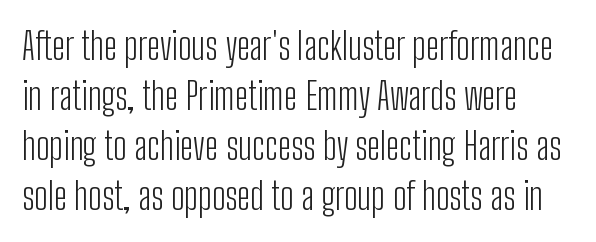
One-word summary of the alignment: left. Does the leading feel generous? No, just average. Nobody drew a line under any word here. Spacing verdict: proportional, widths tailored to each character. What kind of face is this? One without serifs — a sans.
